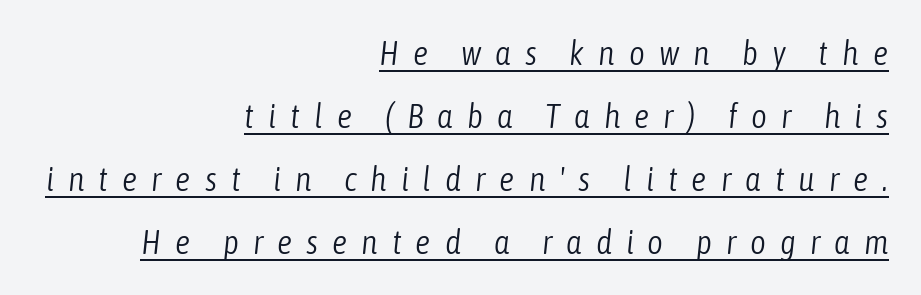
{"italic": "yes", "lean": "right", "slant_degrees": 6, "bold": "no", "weight": "light", "width": "condensed", "stroke_contrast": "low", "x_height": "medium", "monospaced": "no", "underline": "yes", "align": "right", "line_spacing_ratio": 1.85, "letter_spacing": "wide", "letter_spacing_em": 0.41, "glyph_px": 34}
